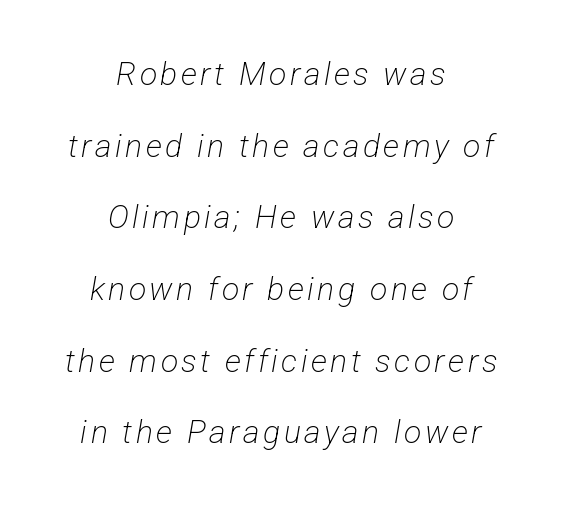
Q: Is the text bold? A: No.
Q: Is the typeface a serif or a sans-serif typeface? A: Sans-serif.
Q: Is the text underlined? A: No.
Q: How is the paragraph aligned? A: Centered.
Q: Is the spacing between lines tight, normal or loose? A: Loose.
Q: Width (condensed, normal, or wide)? A: Condensed.
Q: Stroke contrast? A: Low.
Q: x-height? A: Medium.
Q: Monospaced? A: No.
